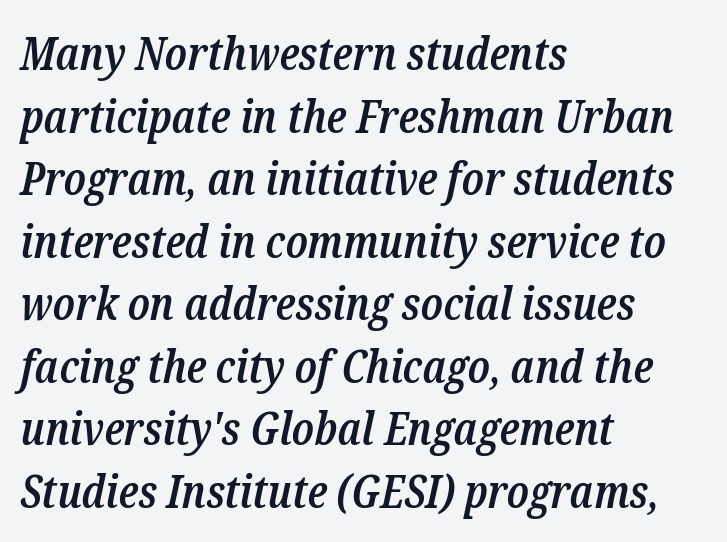
This is moderately heavy type, rendered in semibold. The foot of each line stays bare and open. The letters are slanted; this is an italic face. The passage shown is typed in a proportional face where columns would drift.
